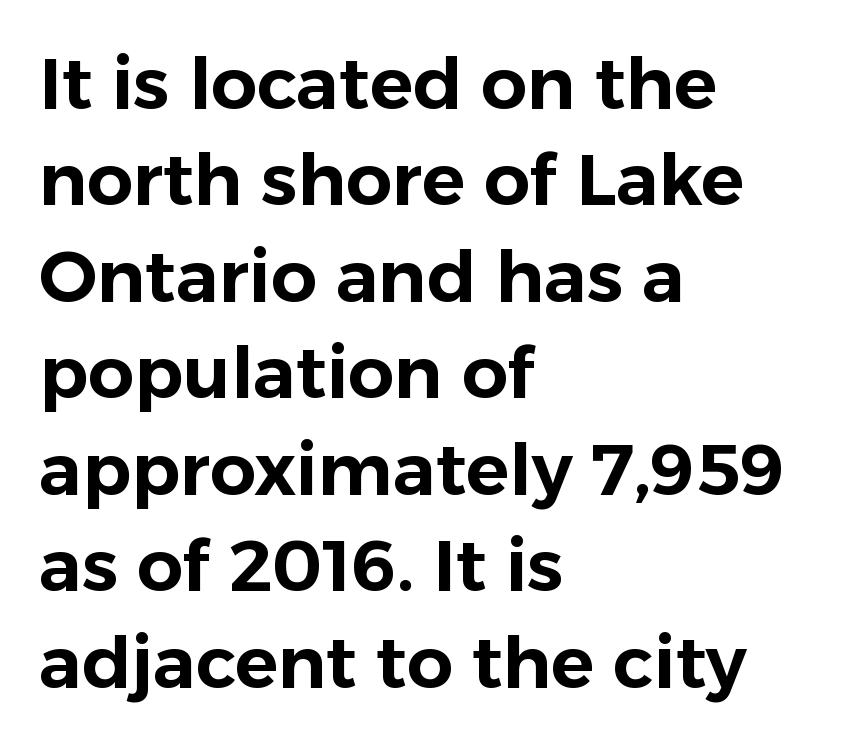
Q: Is the text italic (slanted)? A: No, it is upright.
Q: Is the typeface a serif or a sans-serif typeface? A: Sans-serif.
Q: Is the text underlined? A: No.
Q: How is the paragraph aligned? A: Left-aligned.
Q: Is the spacing between letters normal or unusually wide? A: Normal.
Q: Is the spacing between lines tight, normal or loose? A: Normal.
Q: Width (condensed, normal, or wide)? A: Normal.
Q: Stroke contrast? A: Low.
Q: x-height? A: Medium.
Q: Monospaced? A: No.
